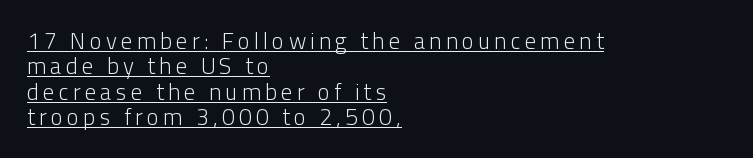
The image shows 23 px text type, upright; set left-aligned, tight line spacing (1.1x), underlined.
